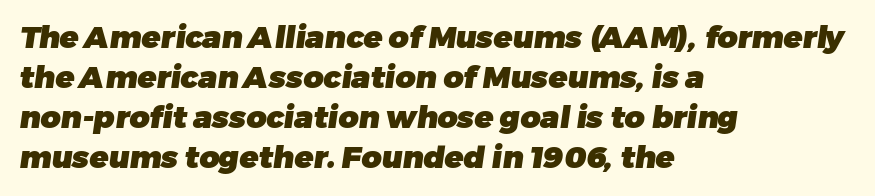
Baseline-to-baseline distance is the conventional proportion of letter height. The letterforms sit shoulder to shoulder at normal distance. The characters display no serif detailing; their extremities are plain. The face used here is proportionally spaced, like ordinary book or web type.
